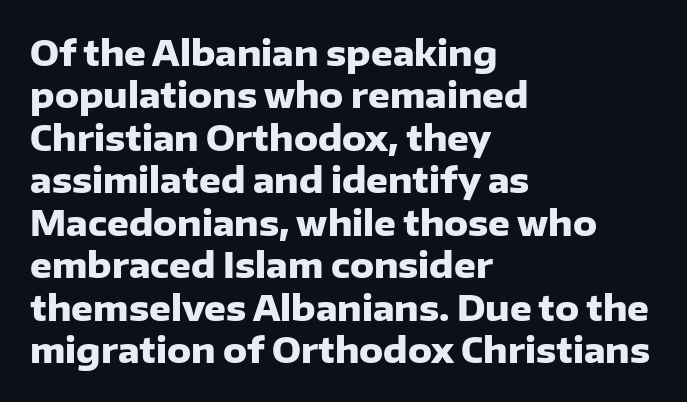
Do the characters align in a grid? No, the font is proportional. One-word summary of the alignment: left. Check under the words: just untouched page. In terms of letterform style, serifs are entirely absent.
